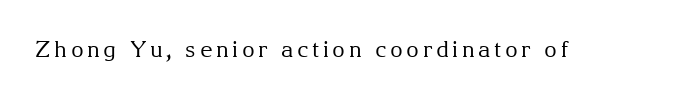
The specimen reads as upright at a glance. The face looks like a standard text weight, possibly lighter. Nobody drew a line under any word here.
